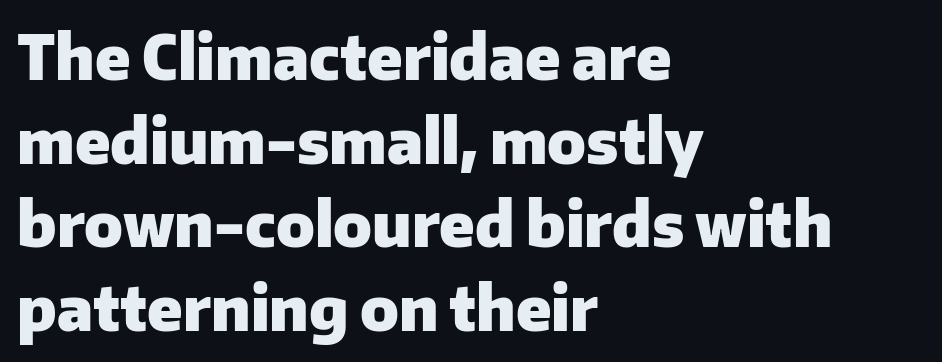
Q: Is the text bold? A: Yes.
Q: Is the text italic (slanted)? A: No, it is upright.
Q: Is the typeface a serif or a sans-serif typeface? A: Sans-serif.
Q: Is the text underlined? A: No.
Q: How is the paragraph aligned? A: Left-aligned.
Q: Is the spacing between letters normal or unusually wide? A: Normal.
Q: Is the spacing between lines tight, normal or loose? A: Normal.
Q: Width (condensed, normal, or wide)? A: Normal.
Q: Stroke contrast? A: Low.
Q: x-height? A: Medium.
Q: Monospaced? A: No.
